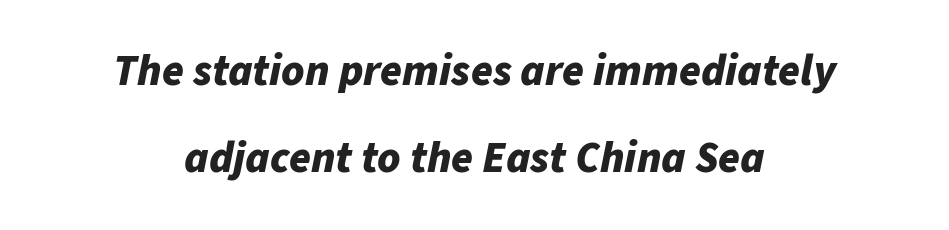
Chunky letters — that's bold for sure. The letterforms sit shoulder to shoulder at normal distance. This block would shrink considerably if given ordinary leading; it's expanded now. If you drew a line through each stem, it would be angled. The text block is weighted toward neither margin, spreading evenly from the middle.
